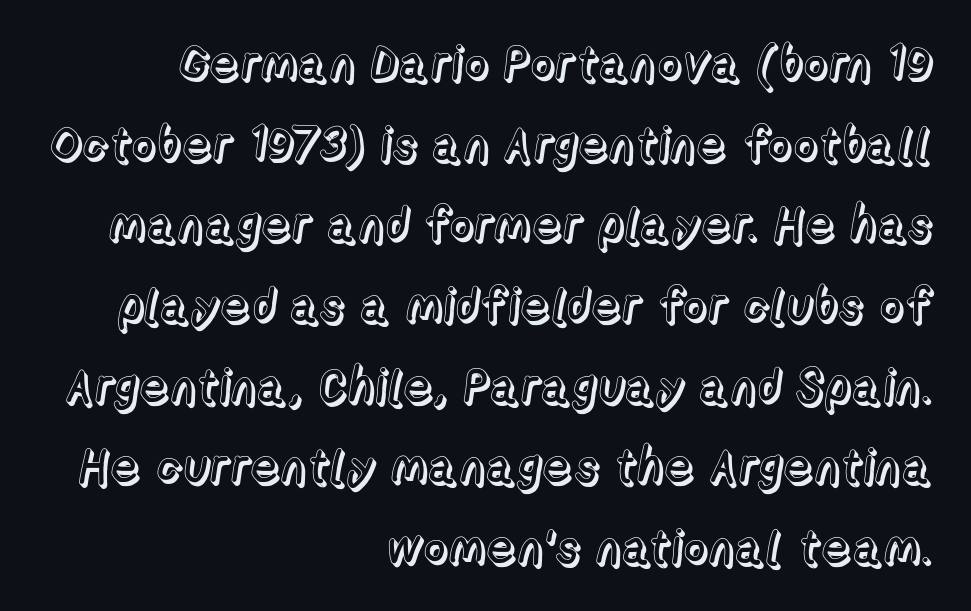
Beneath every word, the page is bare. How are the letters spaced? Ordinarily, with no added tracking. Is this a fixed-width face? No — the glyphs have proportional, varying widths. This rendering uses right alignment, leaving the left contour irregular.
